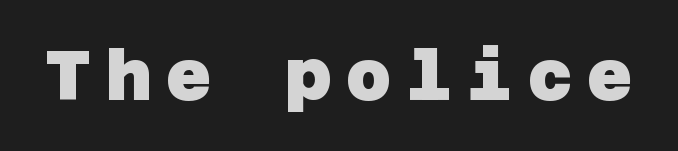
Does extra space separate the letters? Yes, quite a lot of it. The characters display no serif detailing; their extremities are plain. The words here are not underlined. Typesetter's note: full bold, strokes at maximum text heaviness.
